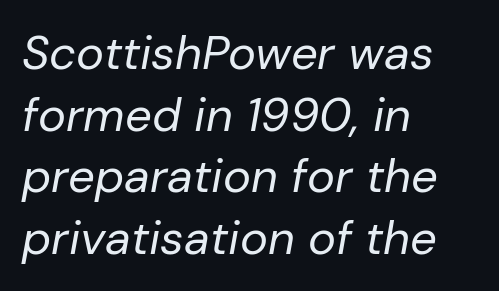
Q: Is the text bold? A: No.
Q: Is the text italic (slanted)? A: Yes, it leans right by about 10 degrees.
Q: Is the text underlined? A: No.
Q: How is the paragraph aligned? A: Left-aligned.
Q: Is the spacing between letters normal or unusually wide? A: Normal.
Q: Is the spacing between lines tight, normal or loose? A: Normal.
Q: Width (condensed, normal, or wide)? A: Normal.
Q: Stroke contrast? A: Low.
Q: x-height? A: Medium.
Q: Monospaced? A: No.
